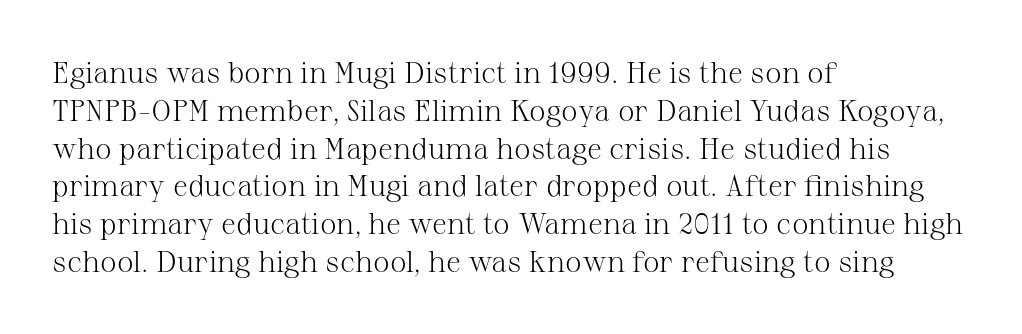
The typesetter chose a ragged-right arrangement here. Every stem runs plumb, perpendicular to the baseline. The gap between lines stays unmarked. Vertically, the passage feels balanced, rows spaced as you'd expect. The rendering keeps characters at their native spacing.
